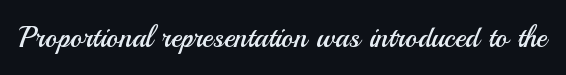
{"serif": "no", "bold": "no", "weight": "regular", "width": "normal", "stroke_contrast": "medium", "x_height": "small", "monospaced": "no", "underline": "no", "letter_spacing": "normal", "letter_spacing_em": 0.0, "glyph_px": 29}
